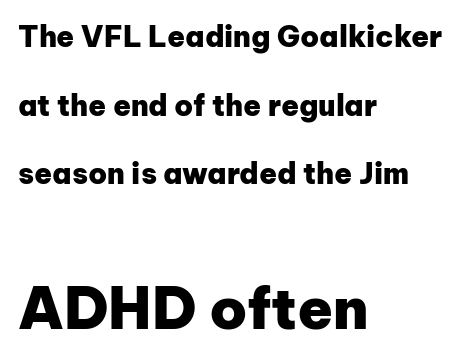
{"serif": "no", "italic": "no", "bold": "yes", "weight": "heavy", "width": "normal", "stroke_contrast": "low", "x_height": "medium", "monospaced": "no", "underline": "no", "align": "left", "line_spacing": "loose", "line_spacing_ratio": 2.37, "letter_spacing": "normal", "letter_spacing_em": 0.0, "larger_block": "second", "size_ratio": 2.0, "glyph_px": 58}
